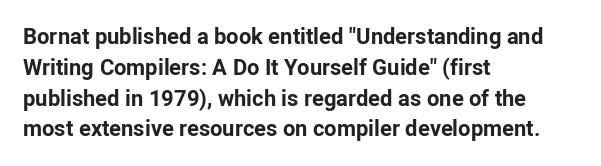
Q: Is the text bold? A: Yes.
Q: Is the text italic (slanted)? A: No, it is upright.
Q: Is the text underlined? A: No.
Q: How is the paragraph aligned? A: Left-aligned.
Q: Is the spacing between letters normal or unusually wide? A: Normal.
Q: Is the spacing between lines tight, normal or loose? A: Normal.
